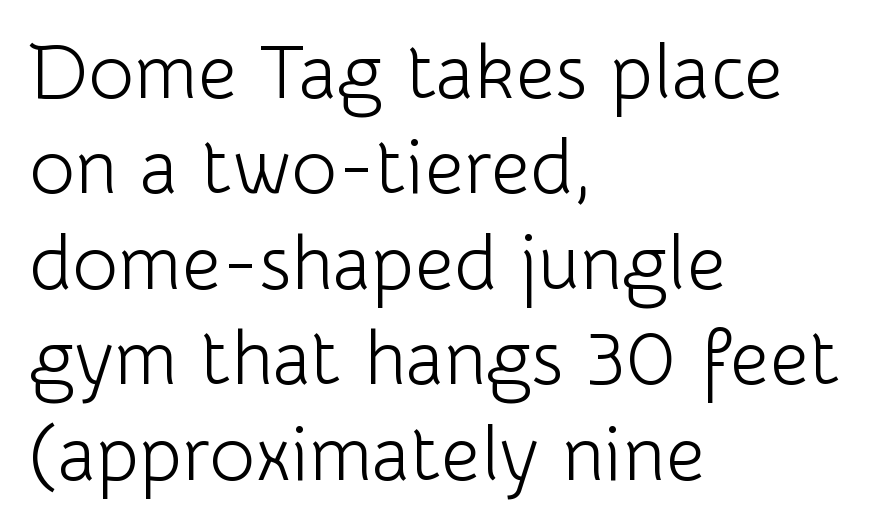
{"serif": "no", "italic": "no", "bold": "no", "weight": "light", "width": "normal", "stroke_contrast": "low", "x_height": "medium", "monospaced": "no", "underline": "no", "align": "left", "line_spacing_ratio": 1.24, "letter_spacing": "normal", "letter_spacing_em": 0.0, "glyph_px": 77}
